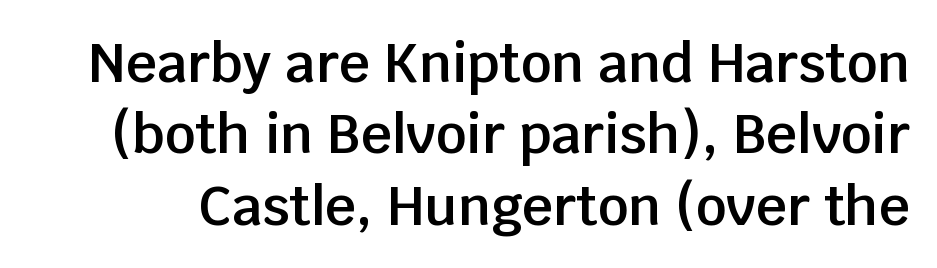
The image shows 54 px semibold sans-serif type, upright; set normal line spacing (1.32x), normal letter spacing, not underlined; low stroke contrast and a large x-height.
